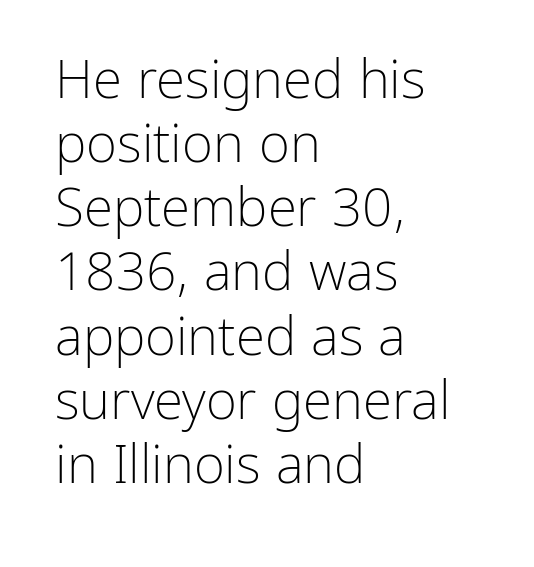
{"serif": "no", "italic": "no", "bold": "no", "weight": "light", "width": "normal", "stroke_contrast": "low", "x_height": "medium", "monospaced": "no", "underline": "no", "align": "left", "line_spacing_ratio": 1.21, "letter_spacing": "normal", "letter_spacing_em": 0.0, "glyph_px": 53}
